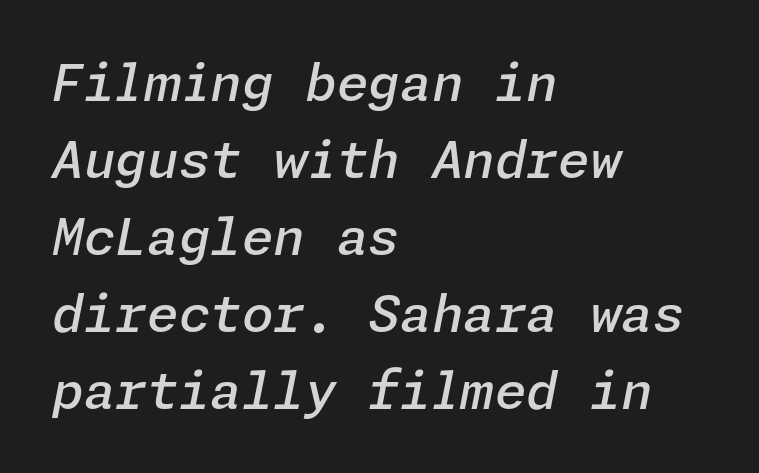
Layout note: lines flush left. Does the lettering tilt? It does — this is italic. The letters sit at their default tracking, neither squeezed nor spread. Stroke thickness is moderately raised; the sample reads as semibold.
